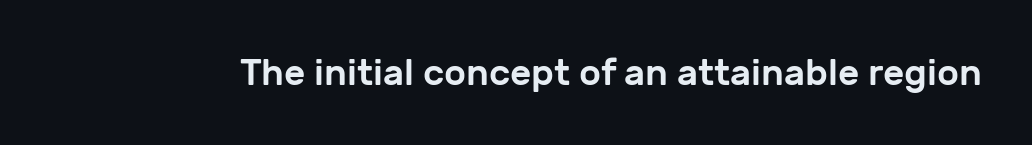
Q: Is the text italic (slanted)? A: No, it is upright.
Q: Is the typeface a serif or a sans-serif typeface? A: Sans-serif.
Q: Is the text underlined? A: No.
Q: Is the spacing between letters normal or unusually wide? A: Normal.
Q: Width (condensed, normal, or wide)? A: Normal.
Q: Stroke contrast? A: Low.
Q: x-height? A: Medium.
Q: Monospaced? A: No.
